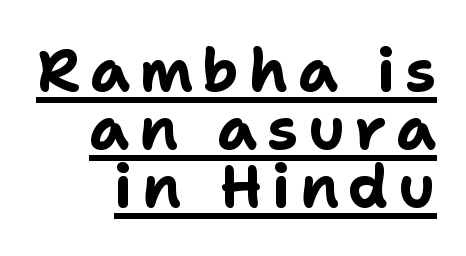
{"serif": "no", "italic": "no", "bold": "yes", "weight": "bold", "width": "normal", "stroke_contrast": "low", "x_height": "medium", "monospaced": "no", "underline": "yes", "line_spacing": "tight", "line_spacing_ratio": 0.98, "glyph_px": 59}
